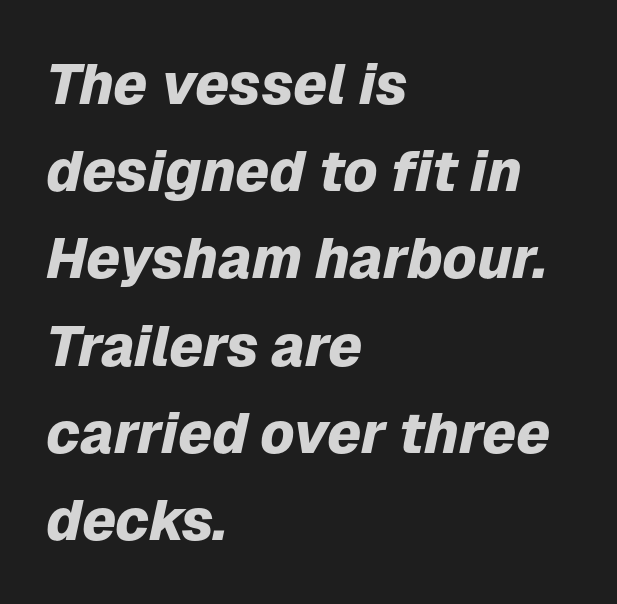
{"italic": "yes", "lean": "right", "slant_degrees": 12, "bold": "yes", "weight": "heavy", "width": "normal", "stroke_contrast": "low", "x_height": "medium", "monospaced": "no", "underline": "no", "align": "left", "line_spacing": "normal", "line_spacing_ratio": 1.53, "letter_spacing": "normal", "letter_spacing_em": 0.0, "glyph_px": 57}
